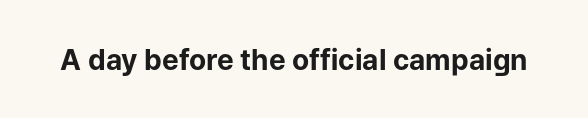
The passage shown is emphatically bold. Observe the ordinary spacing: letters are neighbours, not strangers. Spacing verdict: proportional, widths tailored to each character. The designer went with a sans here, leaving each stem footless. Rule under the text: the space is simply empty.
